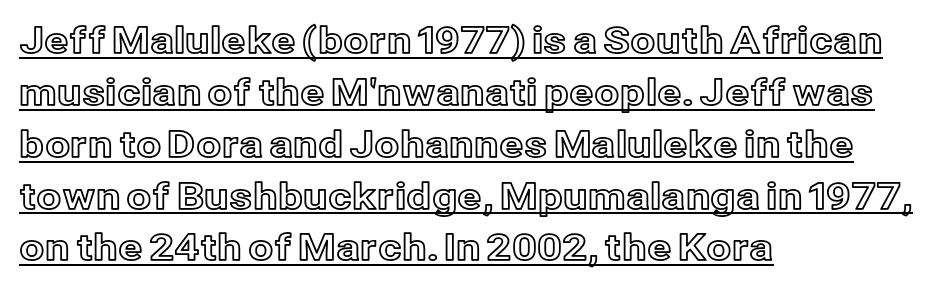
{"italic": "no", "width": "normal", "x_height": "medium", "monospaced": "no", "underline": "yes", "align": "left", "line_spacing": "normal", "line_spacing_ratio": 1.44, "letter_spacing": "normal", "letter_spacing_em": 0.0, "glyph_px": 36}
